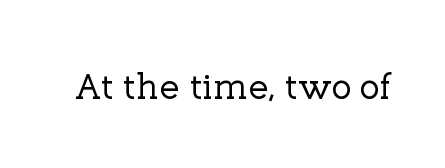
Q: Is the text italic (slanted)? A: No, it is upright.
Q: Is the typeface a serif or a sans-serif typeface? A: Serif.
Q: Is the text underlined? A: No.
Q: Is the spacing between letters normal or unusually wide? A: Normal.
Q: Width (condensed, normal, or wide)? A: Normal.
Q: Stroke contrast? A: Low.
Q: x-height? A: Medium.
Q: Monospaced? A: No.
